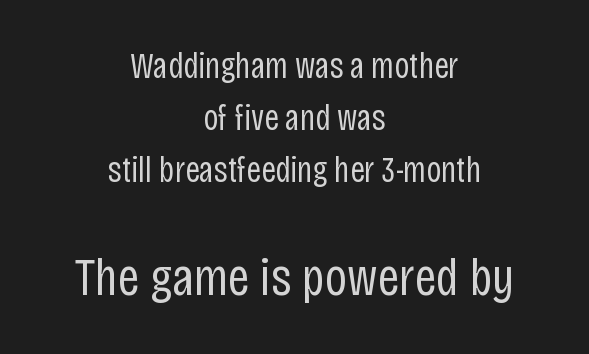
{"serif": "no", "italic": "no", "bold": "no", "weight": "regular", "width": "condensed", "stroke_contrast": "low", "x_height": "large", "monospaced": "no", "underline": "no", "align": "center", "line_spacing": "normal", "line_spacing_ratio": 1.45, "letter_spacing": "normal", "letter_spacing_em": 0.0, "larger_block": "second", "size_ratio": 1.5, "glyph_px": 54}
